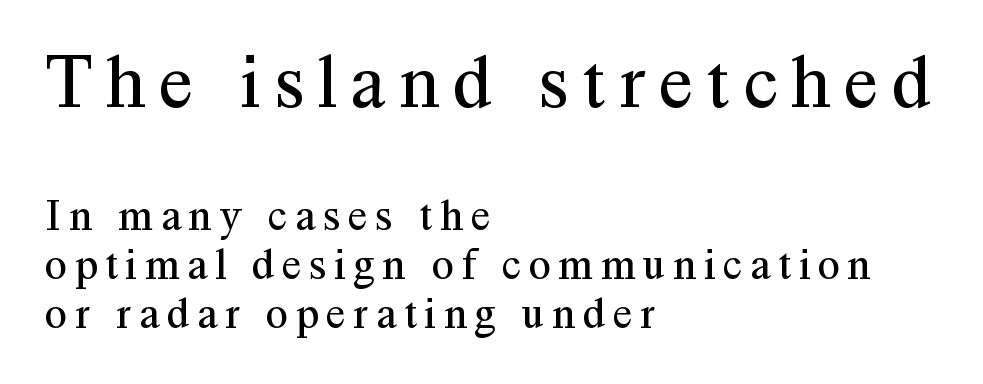
Q: Is the text bold? A: No.
Q: Is the text italic (slanted)? A: No, it is upright.
Q: Is the typeface a serif or a sans-serif typeface? A: Serif.
Q: Is the text underlined? A: No.
Q: How is the paragraph aligned? A: Left-aligned.
Q: Is the spacing between lines tight, normal or loose? A: Tight.
Q: Which block of text is set in a larger size, the first (top) or the second (bottom)? A: The first (top) one.
Q: Width (condensed, normal, or wide)? A: Normal.
Q: Stroke contrast? A: Medium.
Q: x-height? A: Medium.
Q: Monospaced? A: No.
